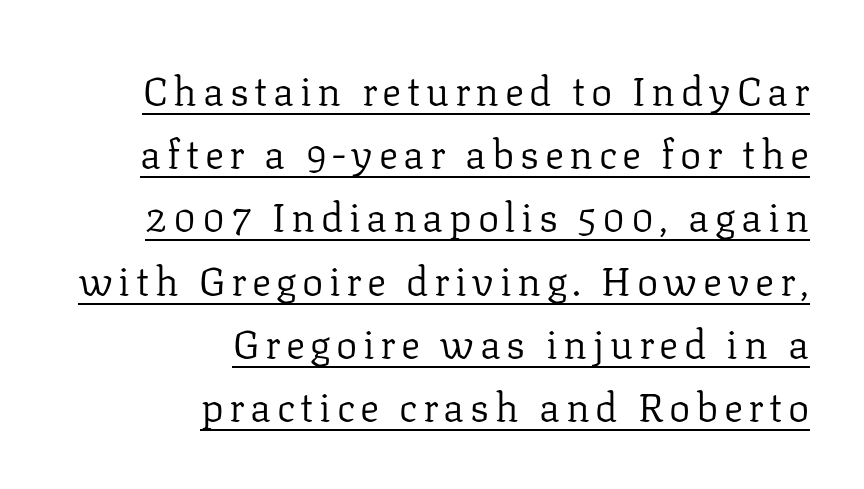
{"serif": "yes", "italic": "no", "bold": "no", "weight": "regular", "width": "normal", "stroke_contrast": "low", "x_height": "medium", "monospaced": "no", "underline": "yes", "align": "right", "line_spacing": "normal", "line_spacing_ratio": 1.58, "glyph_px": 40}
